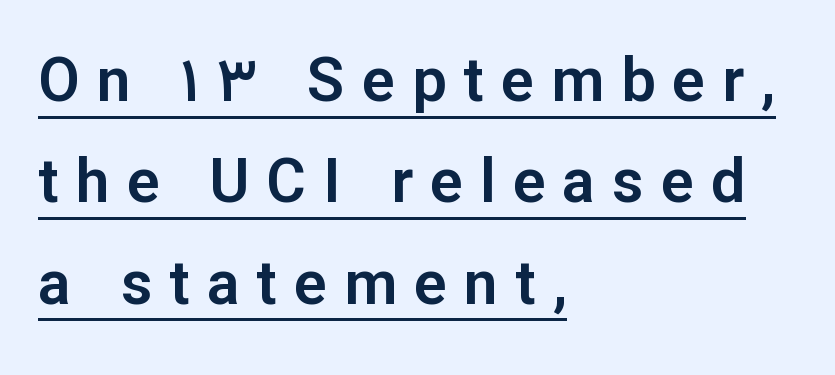
Q: Is the text italic (slanted)? A: No, it is upright.
Q: Is the typeface a serif or a sans-serif typeface? A: Sans-serif.
Q: Is the text underlined? A: Yes.
Q: How is the paragraph aligned? A: Left-aligned.
Q: Is the spacing between letters normal or unusually wide? A: Unusually wide.
Q: Is the spacing between lines tight, normal or loose? A: Normal.
Q: Width (condensed, normal, or wide)? A: Normal.
Q: Stroke contrast? A: Low.
Q: x-height? A: Medium.
Q: Monospaced? A: No.
